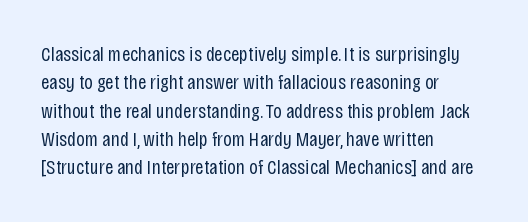
{"italic": "no", "bold": "no", "underline": "no", "align": "left", "line_spacing": "normal", "line_spacing_ratio": 1.35, "letter_spacing": "normal", "letter_spacing_em": 0.0, "glyph_px": 21}
